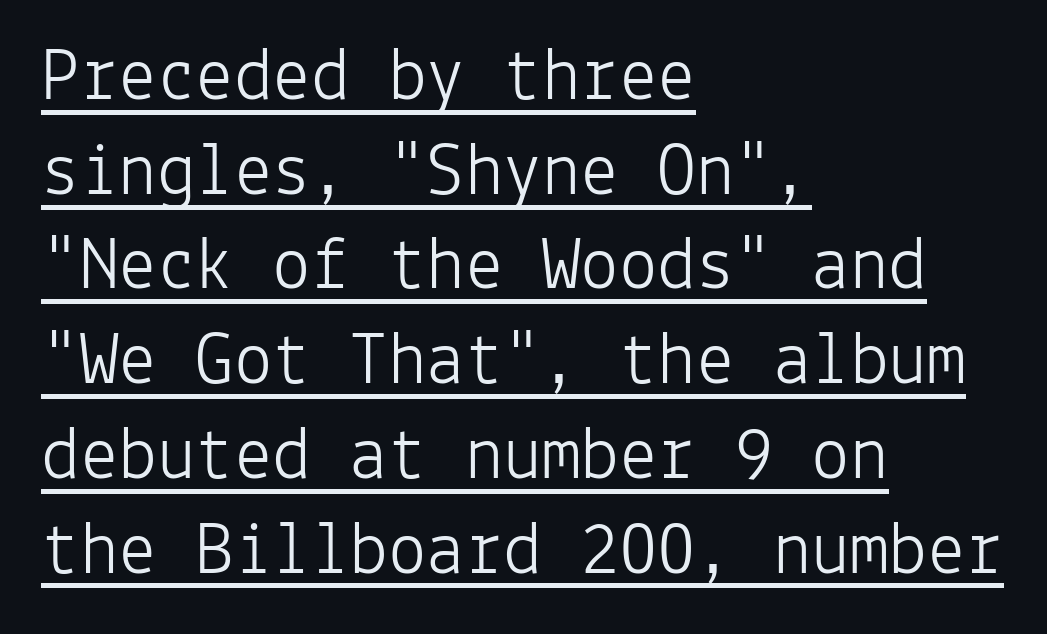
The font is comparable to plain body text, perhaps lighter. A typesetter would call this monospace, since all characters share one set width. The lines in this sample share a left origin and differ only in where they stop. Letter spacing: default. The typeface chosen for these lines omits serifs.
